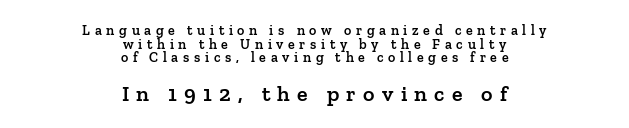
The vertical gap from one line to the next is small. Just letters on the line, the space beneath them empty. Rendered with straight, roman letterforms. Here the glyphs are tracked loosely, breaking word shapes into spaced letters.
